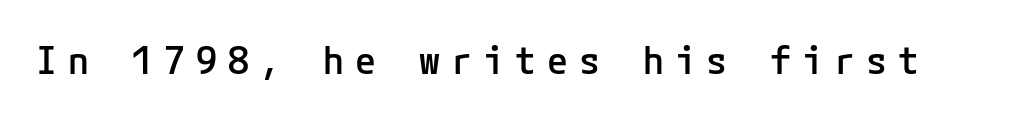
No feet cap the strokes, marking this as sans-serif type. Is the type bold? Partly — it's a semibold, heavier than regular but not fully bold. You could only call the tracking loose — the letters float apart. Every character sits straight up, as roman type does. The glyphs are unaccompanied by any horizontal stroke below them.
